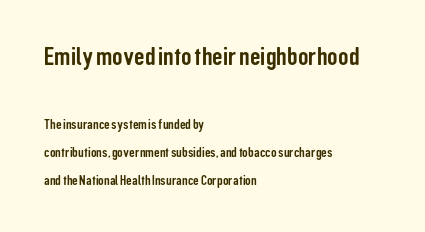
Q: Is the text italic (slanted)? A: No, it is upright.
Q: Is the text underlined? A: No.
Q: How is the paragraph aligned? A: Left-aligned.
Q: Is the spacing between letters normal or unusually wide? A: Normal.
Q: Is the spacing between lines tight, normal or loose? A: Loose.
Q: Which block of text is set in a larger size, the first (top) or the second (bottom)? A: The first (top) one.
